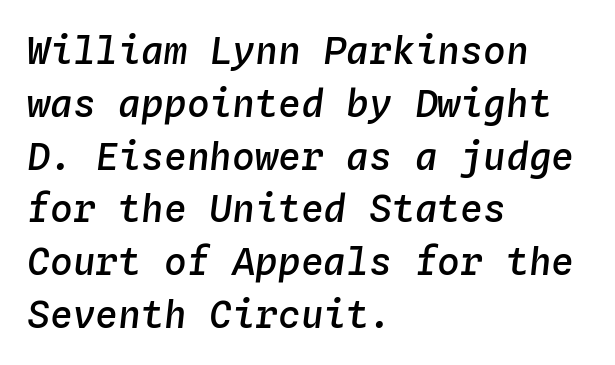
{"italic": "yes", "lean": "right", "slant_degrees": 4, "bold": "semi", "weight": "semibold", "width": "normal", "stroke_contrast": "low", "x_height": "medium", "monospaced": "yes", "underline": "no", "align": "left", "line_spacing": "normal", "line_spacing_ratio": 1.39, "letter_spacing": "normal", "letter_spacing_em": 0.0, "glyph_px": 38}
